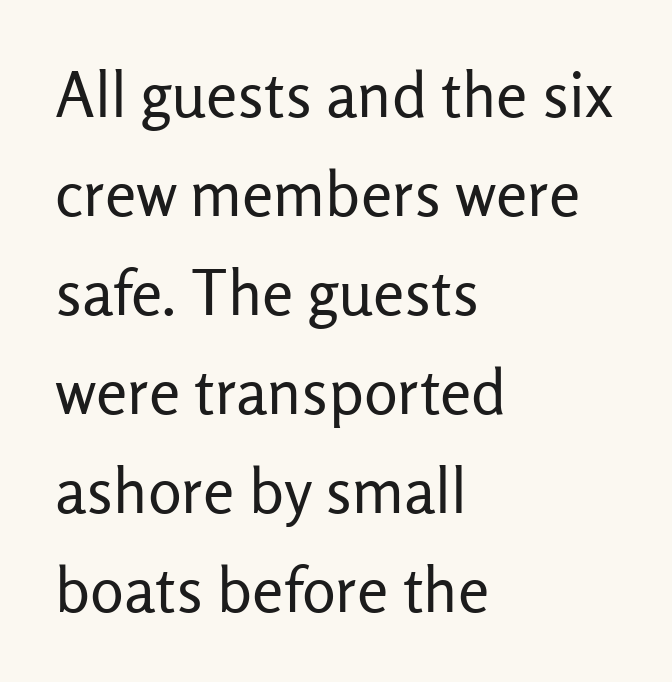
Q: Is the text bold? A: No.
Q: Is the text italic (slanted)? A: No, it is upright.
Q: Is the typeface a serif or a sans-serif typeface? A: Sans-serif.
Q: Is the text underlined? A: No.
Q: How is the paragraph aligned? A: Left-aligned.
Q: Is the spacing between letters normal or unusually wide? A: Normal.
Q: Is the spacing between lines tight, normal or loose? A: Normal.
Q: Width (condensed, normal, or wide)? A: Normal.
Q: Stroke contrast? A: Low.
Q: x-height? A: Medium.
Q: Monospaced? A: No.
